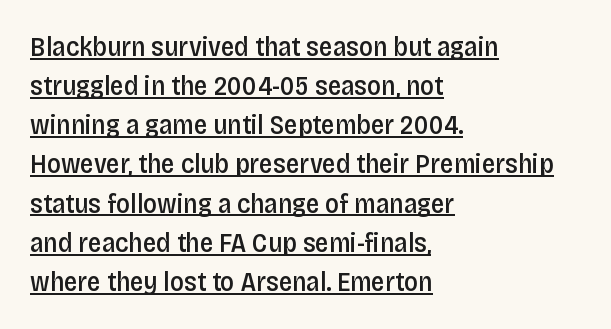
Q: Is the text bold? A: Semi-bold.
Q: Is the text italic (slanted)? A: No, it is upright.
Q: Is the text underlined? A: Yes.
Q: How is the paragraph aligned? A: Left-aligned.
Q: Is the spacing between letters normal or unusually wide? A: Normal.
Q: Is the spacing between lines tight, normal or loose? A: Normal.
